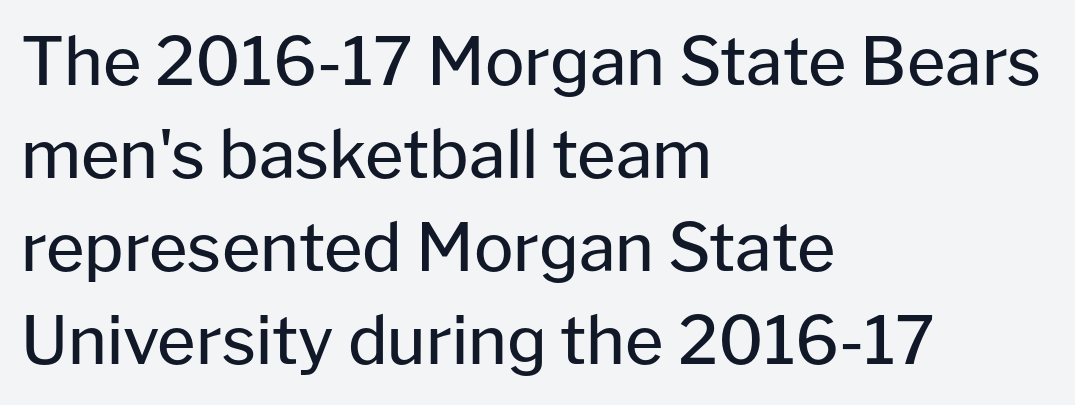
The image shows 66 px regular-weight sans-serif type, upright; set left-aligned, normal line spacing (1.41x), normal letter spacing, not underlined; low stroke contrast and a medium x-height.
